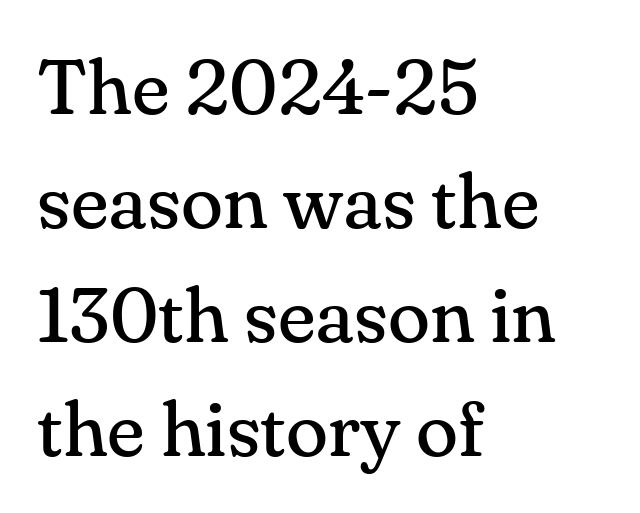
Caption: standard tracking, unaltered. Quick note: not italic, upright. Summary of weight: not heavy and not bold. Spacing verdict: proportional, widths tailored to each character.
